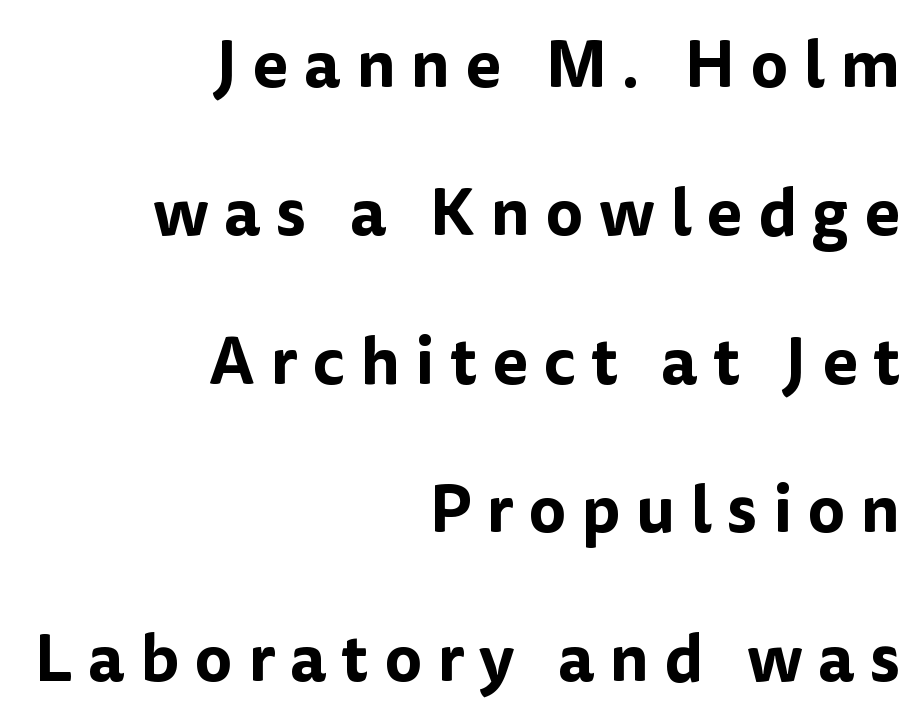
Descenders are the only things crossing below the line. Do the letters lean? They stand straight. Spacing between characters has been opened up far beyond the box default. A sans-serif font was chosen for this passage. The lines are spread far apart with generous leading.
